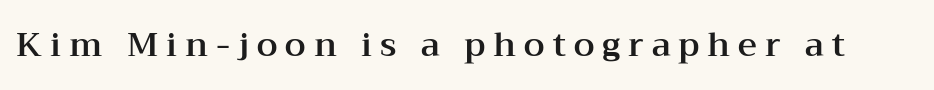
{"serif": "yes", "italic": "no", "width": "wide", "stroke_contrast": "medium", "x_height": "medium", "monospaced": "no", "underline": "no", "letter_spacing": "wide", "letter_spacing_em": 0.24, "glyph_px": 33}
